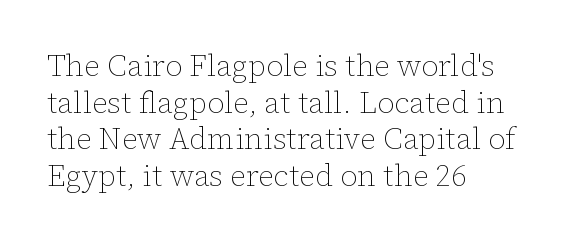
The image shows 30 px thin type, upright; set left-aligned, line spacing 1.22x, normal letter spacing, not underlined; low stroke contrast and a medium x-height.
